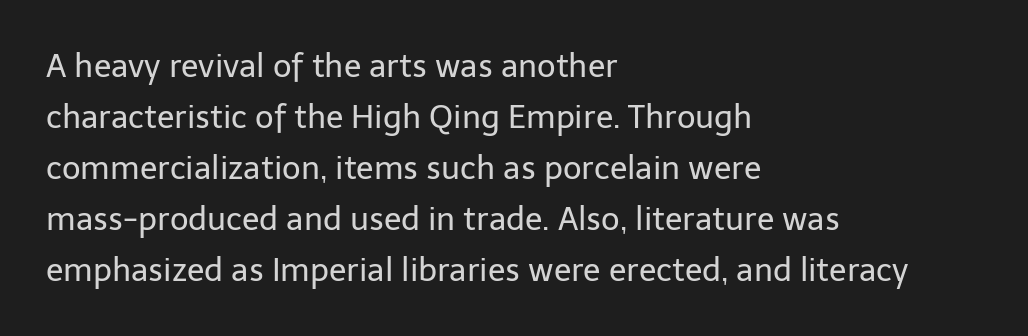
{"serif": "no", "italic": "no", "bold": "no", "weight": "regular", "width": "normal", "stroke_contrast": "low", "x_height": "medium", "monospaced": "no", "underline": "no", "align": "left", "line_spacing": "normal", "line_spacing_ratio": 1.59, "letter_spacing": "normal", "letter_spacing_em": 0.0, "glyph_px": 32}
